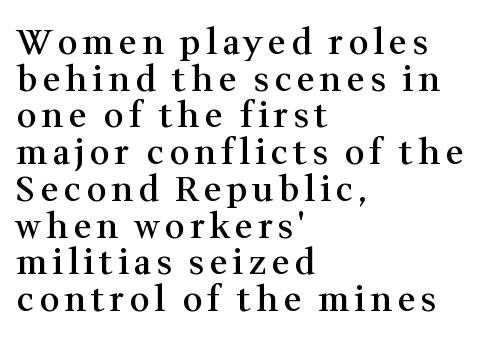
{"serif": "yes", "italic": "no", "bold": "semi", "weight": "semibold", "width": "normal", "stroke_contrast": "medium", "x_height": "medium", "monospaced": "no", "underline": "no", "align": "left", "line_spacing": "tight", "line_spacing_ratio": 1.05, "glyph_px": 35}
